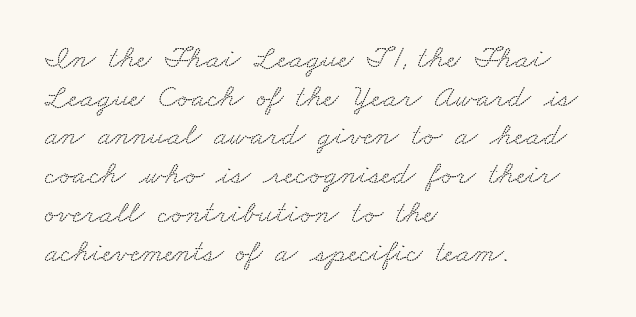
Casual observation: everything's shoved over to the left. Think of a printed novel: that variable character pitch is what you see here. Just letters on the line, the space beneath them empty. Tracking here is standard; glyphs follow each other at the usual distance.
